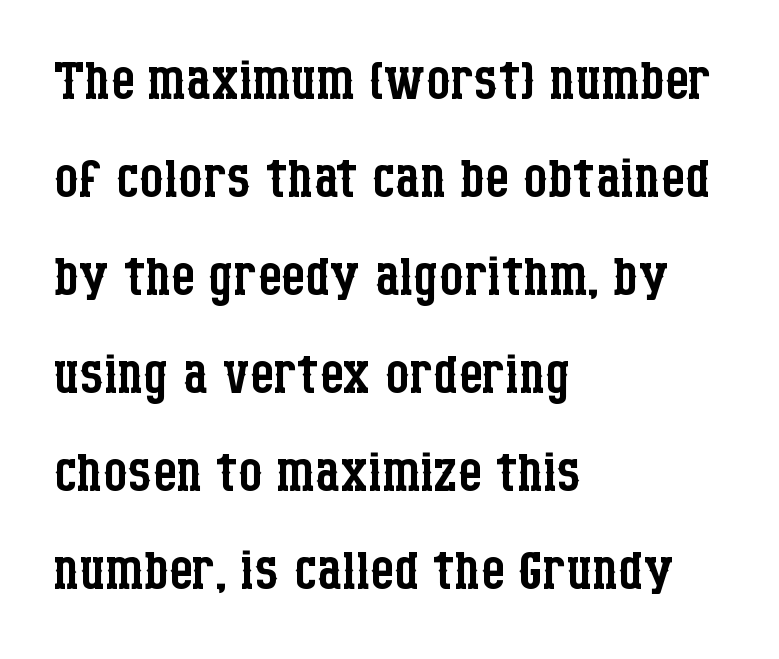
Q: Is the text bold? A: No.
Q: Is the text italic (slanted)? A: No, it is upright.
Q: Is the typeface a serif or a sans-serif typeface? A: Serif.
Q: Is the text underlined? A: No.
Q: How is the paragraph aligned? A: Left-aligned.
Q: Is the spacing between letters normal or unusually wide? A: Normal.
Q: Is the spacing between lines tight, normal or loose? A: Normal.
Q: Width (condensed, normal, or wide)? A: Condensed.
Q: Stroke contrast? A: Low.
Q: x-height? A: Large.
Q: Monospaced? A: No.
